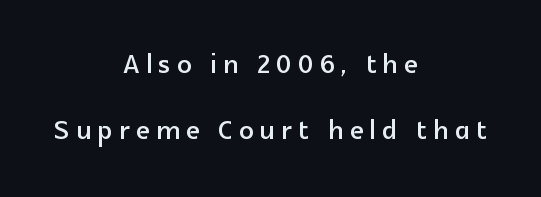
The image shows 36 px sans-serif type, upright; set centered, line spacing 1.83x, not underlined; a medium x-height.
